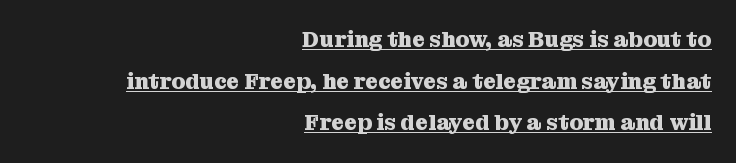
A typographer would call this underscored text. The text block is weighted toward the right margin, trailing off unevenly leftward. These lines keep a tight, regular rhythm from letter to letter. A roman cut, with each character standing at attention. The rendering uses a bold face; every stroke is thick and dark.
